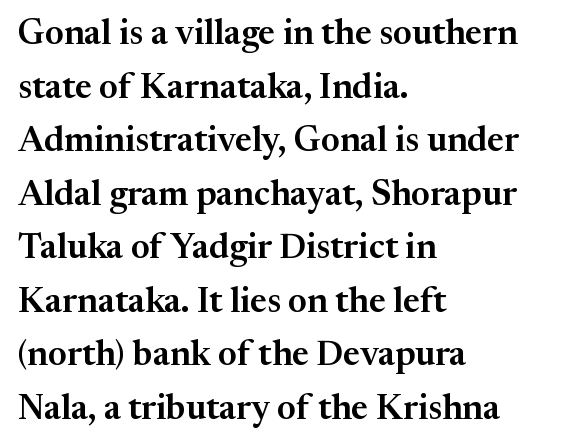
{"serif": "yes", "italic": "no", "width": "normal", "stroke_contrast": "medium", "x_height": "medium", "monospaced": "no", "underline": "no", "align": "left", "line_spacing": "normal", "line_spacing_ratio": 1.53, "letter_spacing": "normal", "letter_spacing_em": 0.0, "glyph_px": 35}
